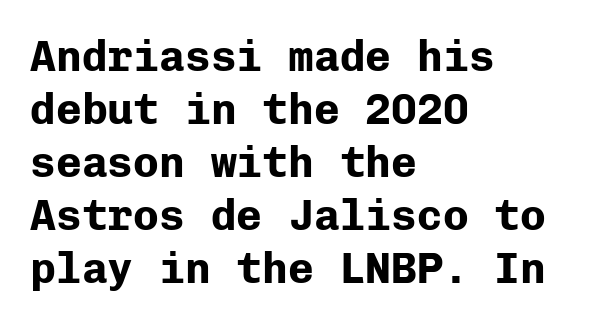
Q: Is the text bold? A: Yes.
Q: Is the text italic (slanted)? A: No, it is upright.
Q: Is the typeface a serif or a sans-serif typeface? A: Sans-serif.
Q: Is the text underlined? A: No.
Q: How is the paragraph aligned? A: Left-aligned.
Q: Is the spacing between letters normal or unusually wide? A: Normal.
Q: Width (condensed, normal, or wide)? A: Normal.
Q: Stroke contrast? A: Low.
Q: x-height? A: Medium.
Q: Monospaced? A: Yes.
